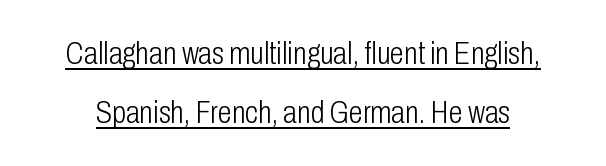
The image shows 32 px light, condensed sans-serif type, upright; set line spacing 1.85x, normal letter spacing, underlined; low stroke contrast and a medium x-height.
